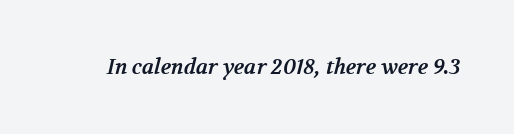
Q: Is the text bold? A: Yes.
Q: Is the text underlined? A: No.
Q: Is the spacing between letters normal or unusually wide? A: Normal.
